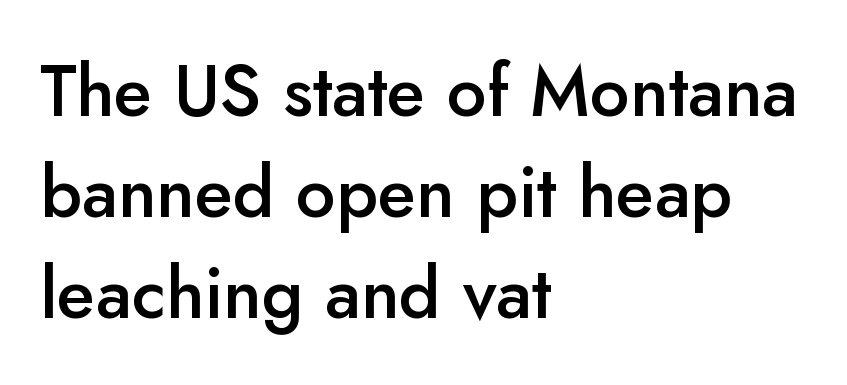
Whoever set this chose a conventional vertical rhythm. Any mark beneath the type? The region is blank. Regarding serifs, this sample does without them. The passage is arranged the way most books set body copy — flush left. Looks like regular typesetting: each glyph gets only the width it needs. How are the letters spaced? Ordinarily, with no added tracking.
